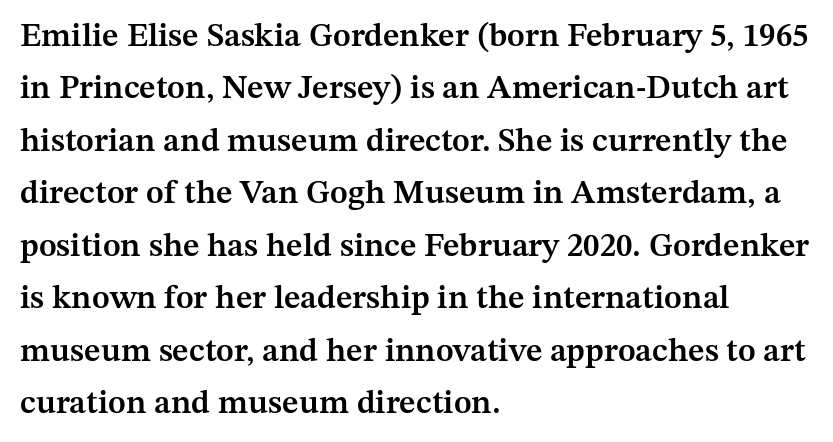
{"serif": "yes", "italic": "no", "bold": "semi", "weight": "semibold", "width": "normal", "stroke_contrast": "medium", "x_height": "medium", "monospaced": "no", "underline": "no", "align": "left", "line_spacing": "normal", "line_spacing_ratio": 1.59, "letter_spacing": "normal", "letter_spacing_em": 0.0, "glyph_px": 33}
